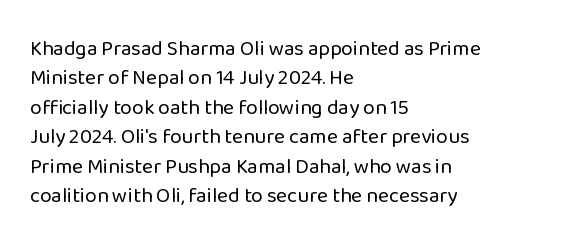
The image shows 21 px text type, upright; set left-aligned, normal line spacing (1.4x), normal letter spacing, not underlined.
